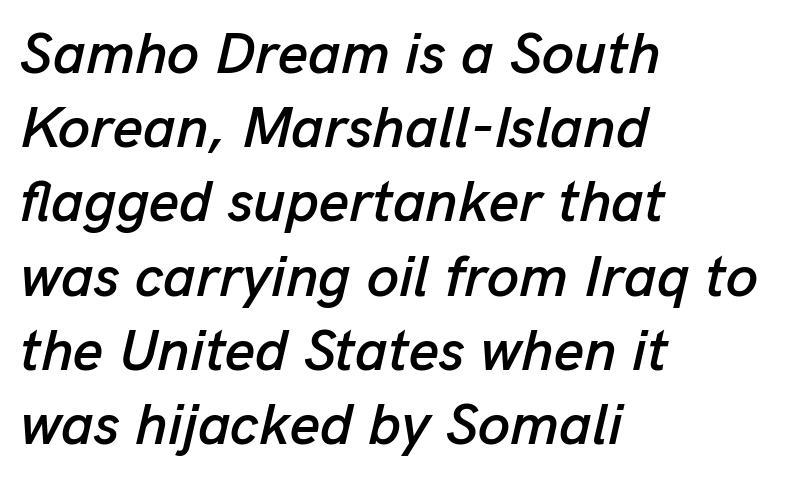
{"italic": "yes", "lean": "right", "slant_degrees": 13, "width": "normal", "stroke_contrast": "low", "x_height": "medium", "monospaced": "no", "underline": "no", "align": "left", "line_spacing": "normal", "line_spacing_ratio": 1.28, "letter_spacing": "normal", "letter_spacing_em": 0.0, "glyph_px": 58}
